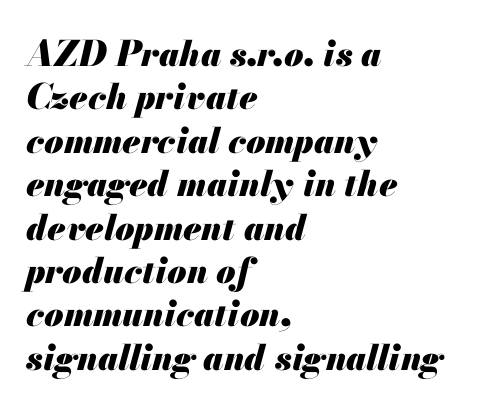
Q: Is the text bold? A: Yes.
Q: Is the text italic (slanted)? A: Yes, it leans right by about 13 degrees.
Q: Is the text underlined? A: No.
Q: How is the paragraph aligned? A: Left-aligned.
Q: Is the spacing between letters normal or unusually wide? A: Normal.
Q: Width (condensed, normal, or wide)? A: Normal.
Q: Stroke contrast? A: Medium.
Q: x-height? A: Small.
Q: Monospaced? A: No.
